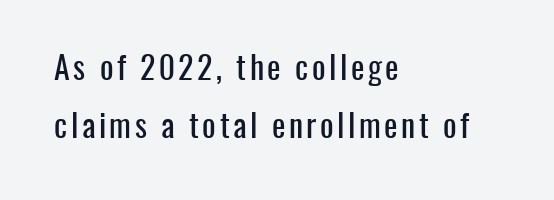
The image shows 32 px condensed sans-serif type, upright; set left-aligned, line spacing 1.82x, not underlined; low stroke contrast and a medium x-height.
